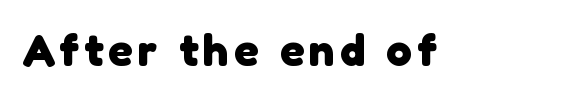
{"serif": "no", "bold": "yes", "weight": "heavy", "width": "normal", "stroke_contrast": "low", "x_height": "medium", "monospaced": "no", "underline": "no", "glyph_px": 45}
